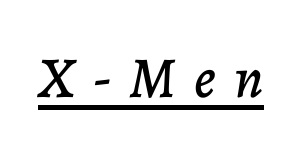
Q: Is the text italic (slanted)? A: Yes, it leans right by about 7 degrees.
Q: Is the text underlined? A: Yes.
Q: Is the spacing between letters normal or unusually wide? A: Unusually wide.
Q: Width (condensed, normal, or wide)? A: Normal.
Q: Stroke contrast? A: Low.
Q: x-height? A: Medium.
Q: Monospaced? A: No.
